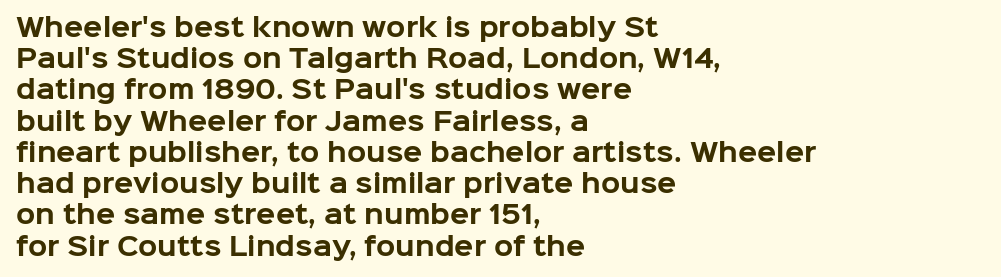
Q: Is the text bold? A: Yes.
Q: Is the text italic (slanted)? A: No, it is upright.
Q: Is the text underlined? A: No.
Q: How is the paragraph aligned? A: Left-aligned.
Q: Is the spacing between letters normal or unusually wide? A: Normal.
Q: Is the spacing between lines tight, normal or loose? A: Normal.
